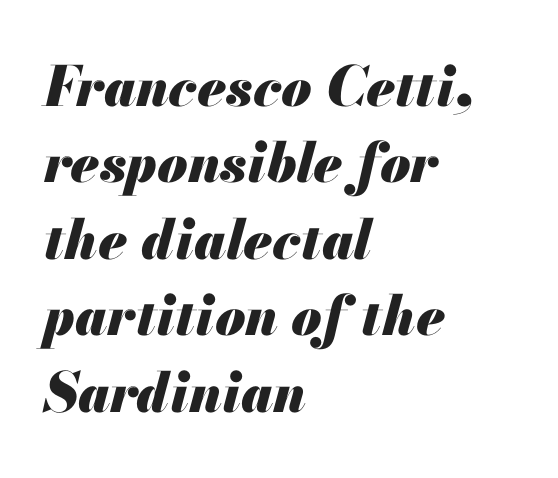
The image shows 55 px heavy type, italic (leaning right); set left-aligned, normal line spacing (1.39x), normal letter spacing, not underlined; medium stroke contrast and a small x-height.
